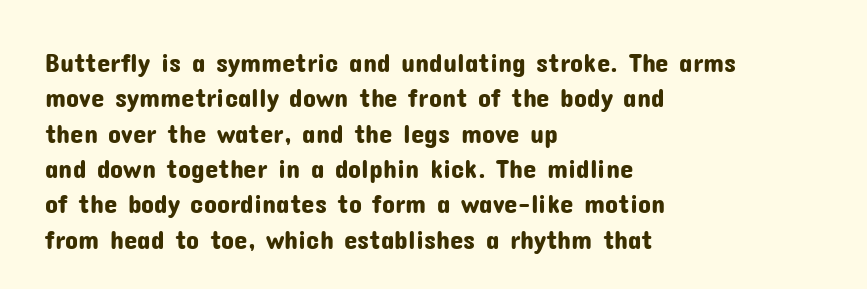
The image shows 27 px text type, upright; set left-aligned, normal line spacing (1.31x), normal letter spacing, not underlined.
